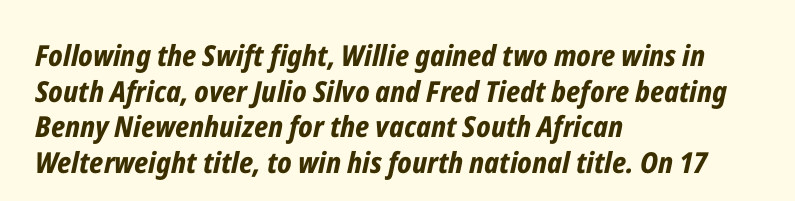
{"italic": "yes", "lean": "right", "slant_degrees": 12, "bold": "yes", "weight": "bold", "width": "condensed", "stroke_contrast": "low", "x_height": "medium", "monospaced": "no", "underline": "no", "align": "left", "line_spacing_ratio": 1.23, "letter_spacing": "normal", "letter_spacing_em": 0.0, "glyph_px": 29}
